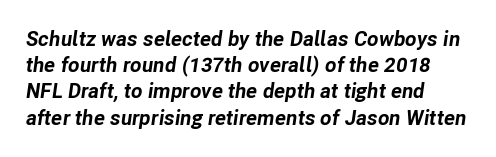
The string is rendered with underlining switched off. Heavy, bold letterforms. Slanted lettering throughout. This rendering leaves character spacing at its baseline value.
